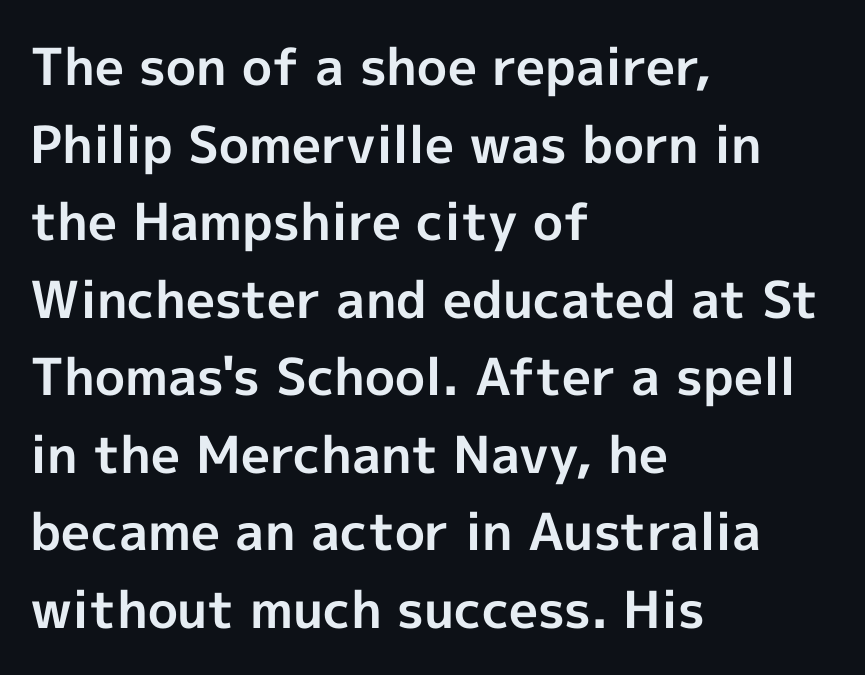
The image shows 51 px bold sans-serif type, upright; set left-aligned, normal line spacing (1.52x), normal letter spacing, not underlined; a medium x-height.
